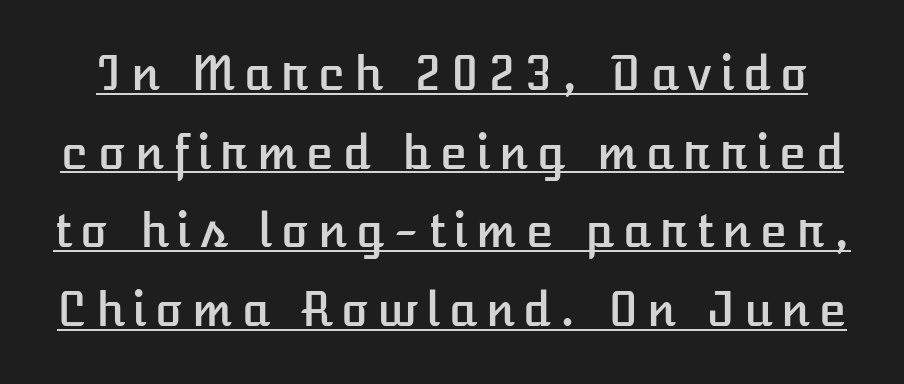
The image shows 46 px text type, upright; set line spacing 1.71x, underlined; low stroke contrast and a medium x-height.
